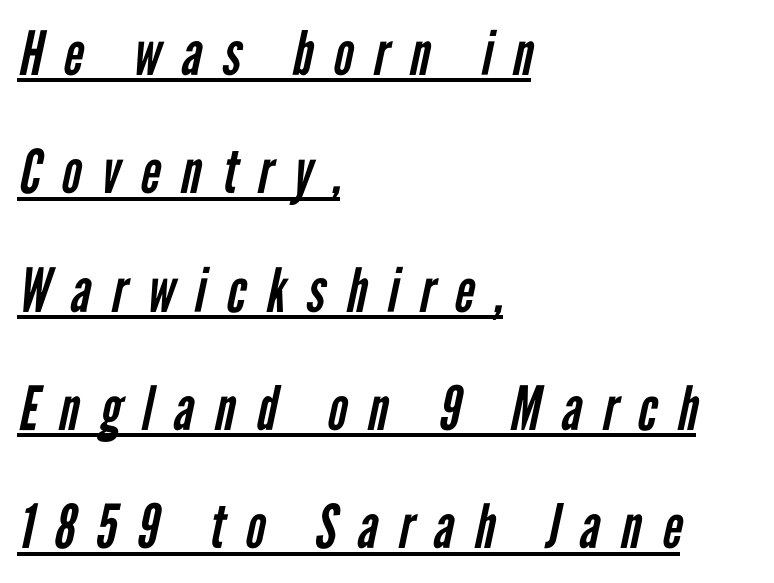
Q: Is the text bold? A: No.
Q: Is the typeface a serif or a sans-serif typeface? A: Sans-serif.
Q: Is the text underlined? A: Yes.
Q: How is the paragraph aligned? A: Left-aligned.
Q: Is the spacing between letters normal or unusually wide? A: Unusually wide.
Q: Is the spacing between lines tight, normal or loose? A: Loose.
Q: Width (condensed, normal, or wide)? A: Condensed.
Q: Stroke contrast? A: Low.
Q: x-height? A: Medium.
Q: Monospaced? A: No.
